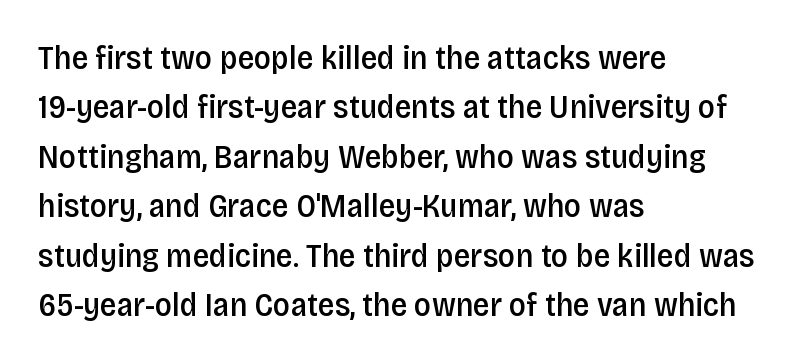
Q: Is the text bold? A: Semi-bold.
Q: Is the text italic (slanted)? A: No, it is upright.
Q: Is the typeface a serif or a sans-serif typeface? A: Sans-serif.
Q: Is the text underlined? A: No.
Q: How is the paragraph aligned? A: Left-aligned.
Q: Is the spacing between letters normal or unusually wide? A: Normal.
Q: Is the spacing between lines tight, normal or loose? A: Normal.
Q: Width (condensed, normal, or wide)? A: Condensed.
Q: Stroke contrast? A: Low.
Q: x-height? A: Large.
Q: Monospaced? A: No.
